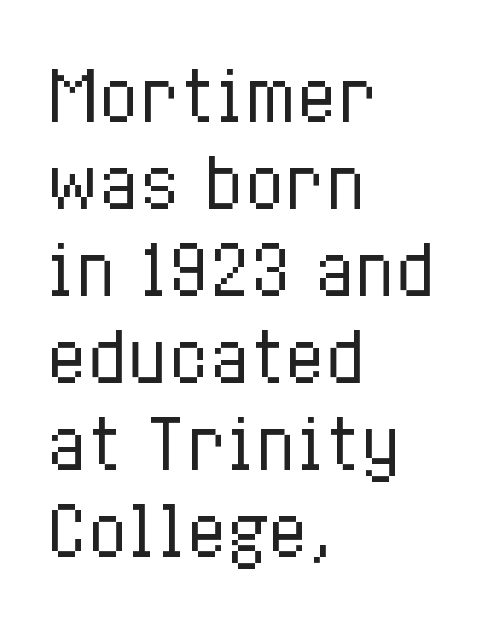
{"italic": "no", "bold": "no", "weight": "regular", "width": "condensed", "stroke_contrast": "low", "x_height": "medium", "monospaced": "no", "underline": "no", "align": "left", "line_spacing": "normal", "line_spacing_ratio": 1.3, "letter_spacing": "normal", "letter_spacing_em": 0.0, "glyph_px": 67}
